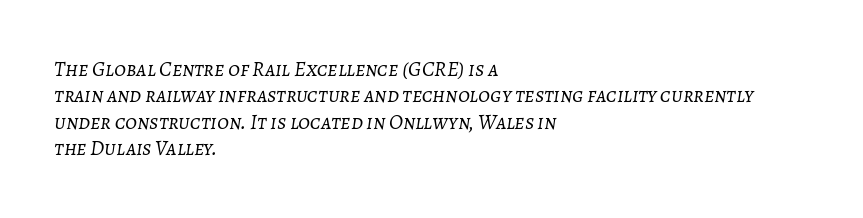
No word sits above an underline. The passage shown has conventional tracking throughout. One-word summary of the alignment: left. Observe the lean: these are italic letterforms.
